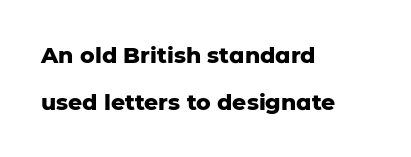
These lines are set flush left with a ragged right edge. One glance says open: line gaps are wider than usual. If you drew a line through each stem, it would be perfectly vertical. Letter spacing: default. Caption: bold face, heavy strokes.
